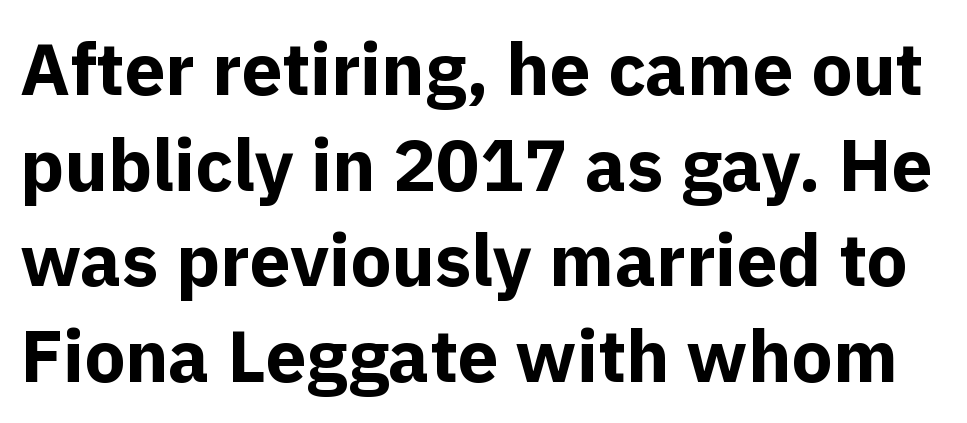
Q: Is the text bold? A: Yes.
Q: Is the text italic (slanted)? A: No, it is upright.
Q: Is the typeface a serif or a sans-serif typeface? A: Sans-serif.
Q: Is the text underlined? A: No.
Q: Is the spacing between letters normal or unusually wide? A: Normal.
Q: Is the spacing between lines tight, normal or loose? A: Normal.
Q: Width (condensed, normal, or wide)? A: Normal.
Q: x-height? A: Medium.
Q: Monospaced? A: No.
